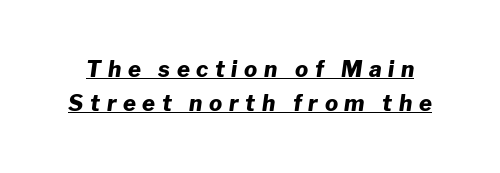
Is the letter spacing exaggerated? Yes — the characters are pushed far apart. Slant detected: the letters are inclined. Like a heading marked for emphasis, these lines bear an underscore. Vertical spacing — default.
